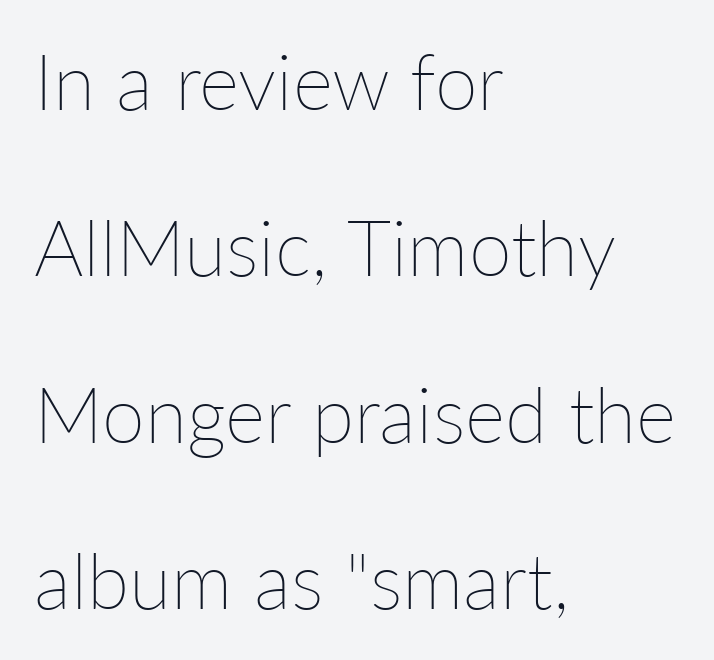
Q: Is the text bold? A: No.
Q: Is the text italic (slanted)? A: No, it is upright.
Q: Is the text underlined? A: No.
Q: How is the paragraph aligned? A: Left-aligned.
Q: Is the spacing between letters normal or unusually wide? A: Normal.
Q: Is the spacing between lines tight, normal or loose? A: Loose.
Q: Width (condensed, normal, or wide)? A: Normal.
Q: Stroke contrast? A: Low.
Q: x-height? A: Medium.
Q: Monospaced? A: No.
